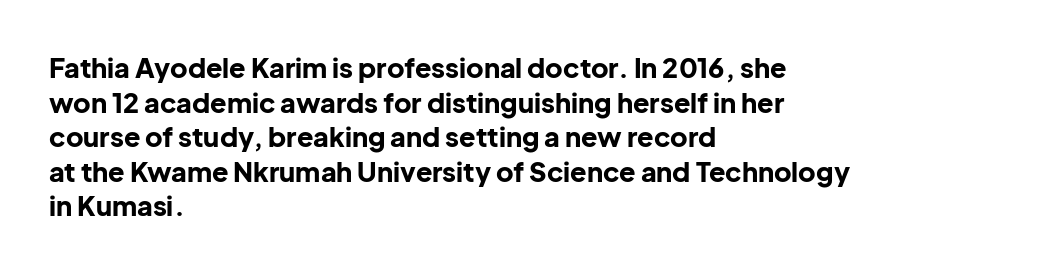
{"italic": "no", "bold": "yes", "underline": "no", "align": "left", "line_spacing": "normal", "line_spacing_ratio": 1.28, "letter_spacing": "normal", "letter_spacing_em": 0.0, "glyph_px": 27}
